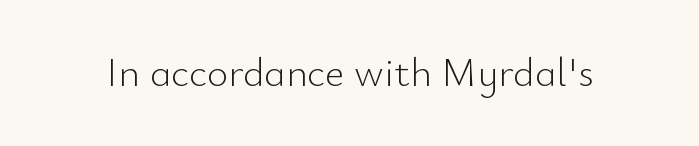
Q: Is the text bold? A: No.
Q: Is the text italic (slanted)? A: No, it is upright.
Q: Is the typeface a serif or a sans-serif typeface? A: Sans-serif.
Q: Is the text underlined? A: No.
Q: Is the spacing between letters normal or unusually wide? A: Normal.
Q: Width (condensed, normal, or wide)? A: Normal.
Q: Stroke contrast? A: Low.
Q: x-height? A: Small.
Q: Monospaced? A: No.
